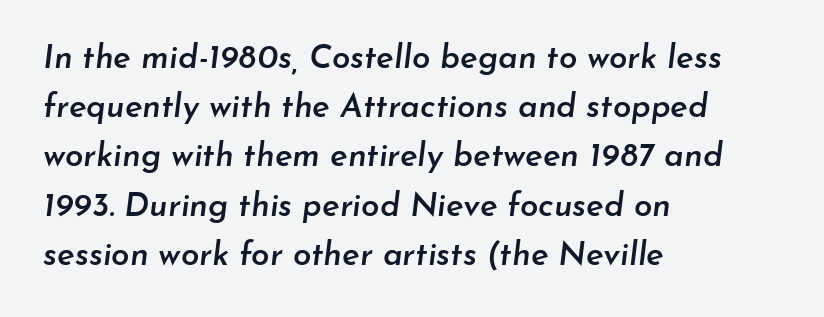
Q: Is the text bold? A: Semi-bold.
Q: Is the text italic (slanted)? A: Yes, it leans right by about 7 degrees.
Q: Is the text underlined? A: No.
Q: How is the paragraph aligned? A: Left-aligned.
Q: Is the spacing between letters normal or unusually wide? A: Normal.
Q: Is the spacing between lines tight, normal or loose? A: Normal.
Q: Width (condensed, normal, or wide)? A: Normal.
Q: Stroke contrast? A: Low.
Q: x-height? A: Small.
Q: Monospaced? A: No.
